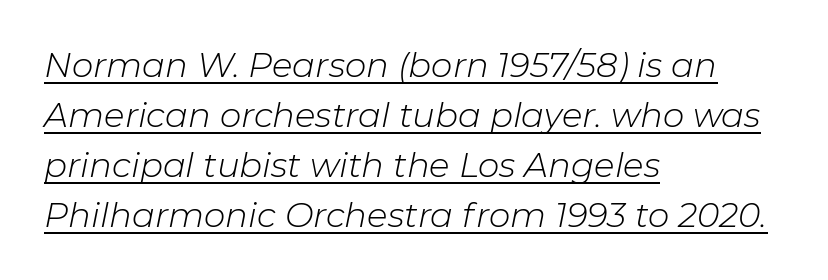
{"italic": "yes", "lean": "right", "slant_degrees": 11, "bold": "no", "weight": "light", "width": "normal", "stroke_contrast": "low", "x_height": "medium", "monospaced": "no", "underline": "yes", "align": "left", "line_spacing": "normal", "line_spacing_ratio": 1.47, "letter_spacing": "normal", "letter_spacing_em": 0.0, "glyph_px": 34}
